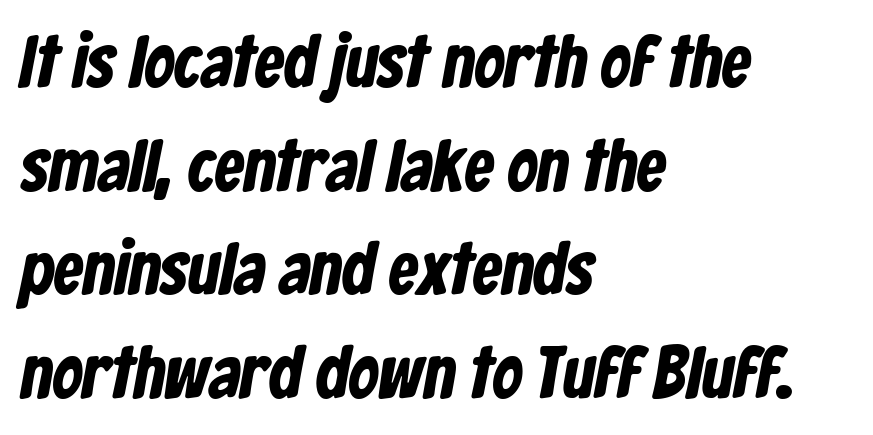
Leading matches the norm, producing a regular column. Spacing between characters is what you'd get straight out of the box. Typographically, this falls in the sans-serif category. Each letter keeps its own natural width here, so spacing adapts to shape. Each line starts at the same left margin while the right side varies.
